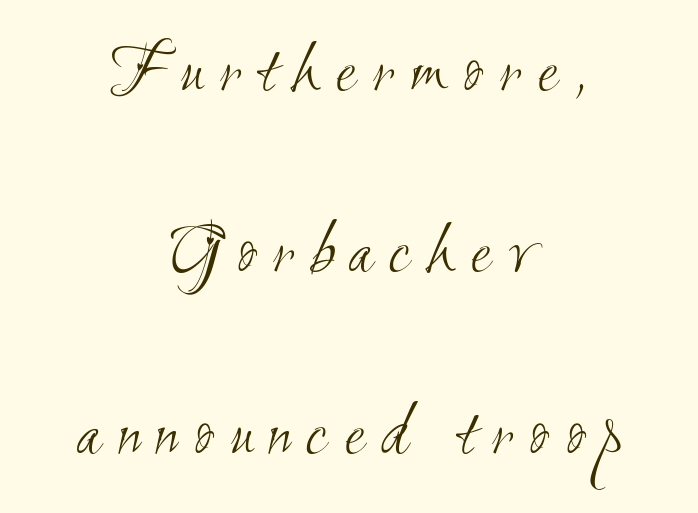
Q: Is the text bold? A: No.
Q: Is the typeface a serif or a sans-serif typeface? A: Sans-serif.
Q: Is the text underlined? A: No.
Q: How is the paragraph aligned? A: Centered.
Q: Is the spacing between letters normal or unusually wide? A: Unusually wide.
Q: Is the spacing between lines tight, normal or loose? A: Loose.
Q: Width (condensed, normal, or wide)? A: Condensed.
Q: Stroke contrast? A: Medium.
Q: x-height? A: Small.
Q: Monospaced? A: No.
